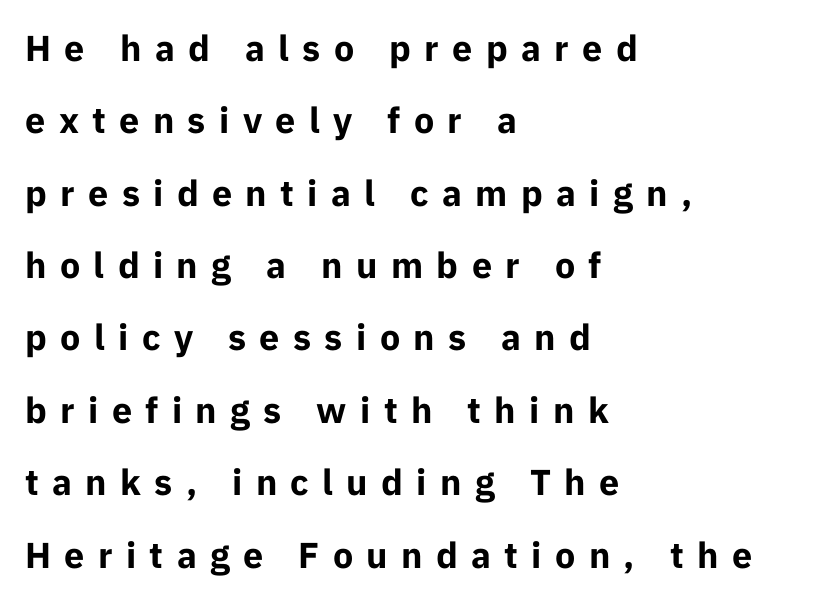
The image shows 36 px bold sans-serif type, upright; set left-aligned, loose line spacing (2.01x), unusually wide letter spacing (+0.37 em), not underlined; low stroke contrast and a medium x-height.
